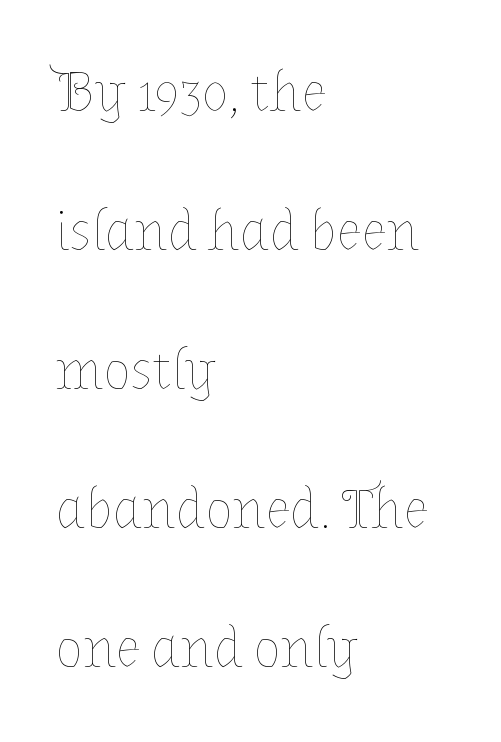
The image shows 57 px thin type, upright; set left-aligned, loose line spacing (2.44x), normal letter spacing, not underlined; low stroke contrast and a medium x-height.
